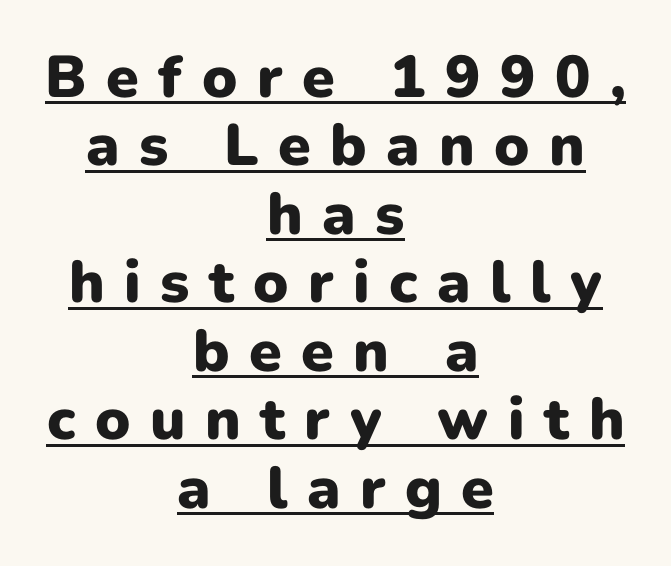
{"serif": "no", "italic": "no", "bold": "yes", "weight": "heavy", "width": "normal", "stroke_contrast": "low", "x_height": "medium", "monospaced": "no", "underline": "yes", "align": "center", "line_spacing_ratio": 1.16, "letter_spacing": "wide", "letter_spacing_em": 0.33, "glyph_px": 59}
